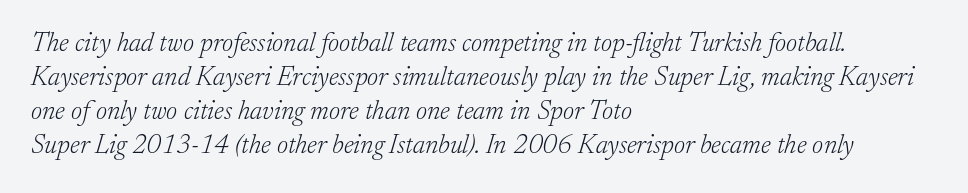
Unbolded letterforms with no extra heft. Descender tails drop into unmarked territory. This is oblique type, the kind used for emphasis or titles. Notice how the passage keeps a crisp vertical edge on the left only. Compared with typical body copy, the letter spacing here is the same. The passage shown stacks its lines at a standard gap.
